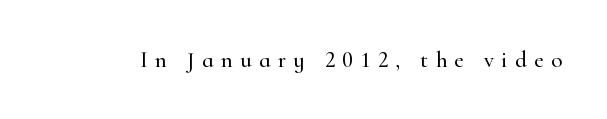
The image shows 23 px text type, upright; set unusually wide letter spacing (+0.32 em), not underlined.
